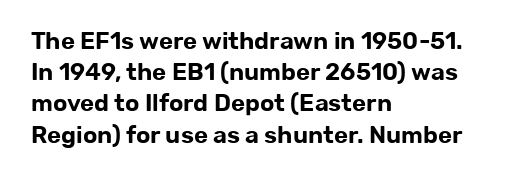
Does the copy run flush right? No — it runs flush left. The font's upright variant was chosen for this text. Descender tails drop into unmarked territory. Reading down the column, the eye jumps a familiar distance to each next line.
